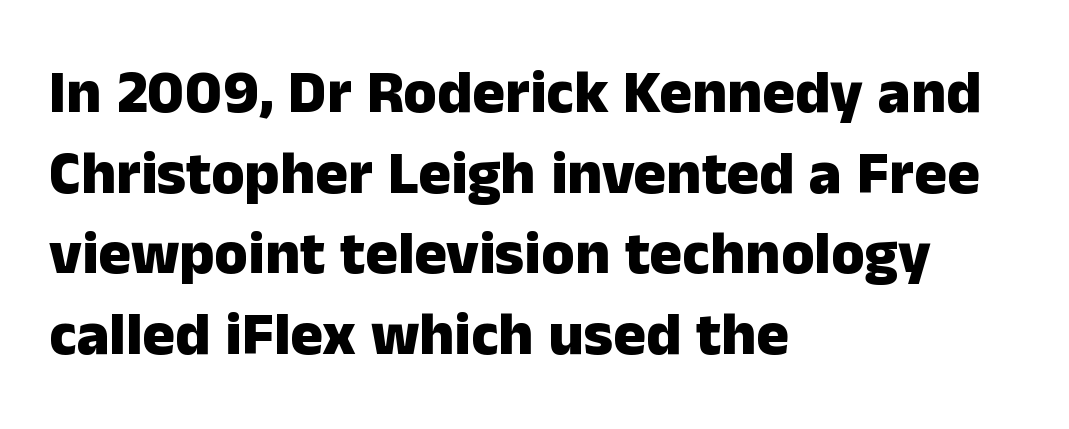
You could call the tracking neutral — neither tight nor loose. Heft: maximum for text — a bold. The typesetter chose a ragged-right arrangement here. The passage shown is typed in a proportional face where columns would drift. The passage shown is not underscored anywhere. This sample uses a sans-serif face.
